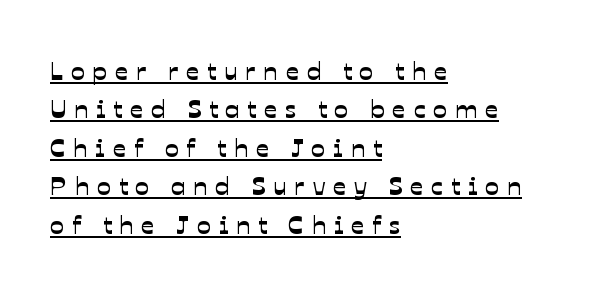
The sample's only ornament is a line tracing under the words. The line texture is sparse and dotted thanks to wide tracking. The vertical gap from one line to the next is medium. The compositor pushed each line to the left boundary.
